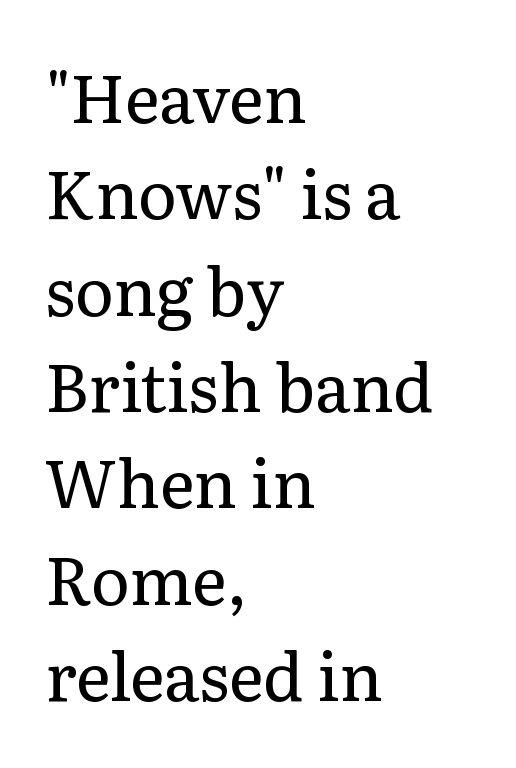
{"serif": "yes", "italic": "no", "bold": "no", "weight": "regular", "width": "normal", "stroke_contrast": "low", "x_height": "medium", "monospaced": "no", "underline": "no", "align": "left", "line_spacing": "normal", "line_spacing_ratio": 1.46, "letter_spacing": "normal", "letter_spacing_em": 0.0, "glyph_px": 66}
